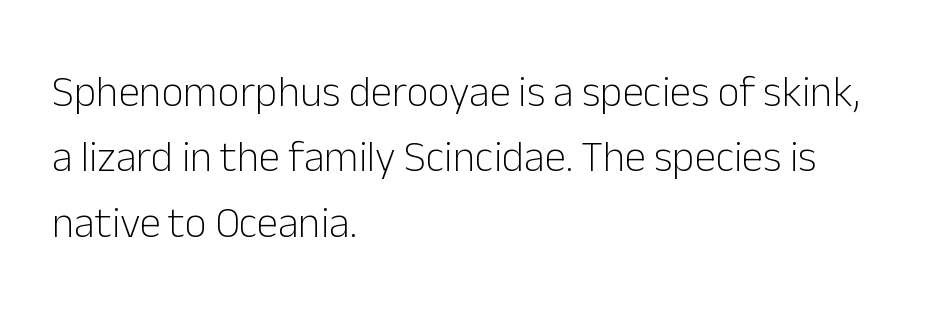
Note: no serifs on the glyphs. The letters sit at their default tracking, neither squeezed nor spread. Is this a heavy cut? Hardly; it is regular or lighter. The designer left line spacing at the default.
